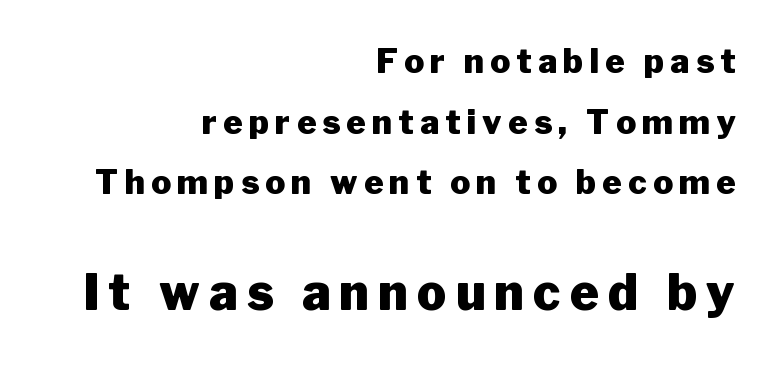
The image shows 49 px heavy sans-serif type, upright; set right-aligned, line spacing 1.84x, not underlined; the second (bottom) block is 1.48x larger; low stroke contrast and a medium x-height.
